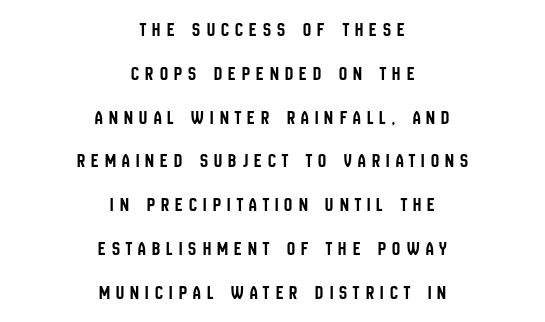
The image shows 20 px text type, upright; set centered, loose line spacing (2.19x), unusually wide letter spacing (+0.31 em), not underlined.
